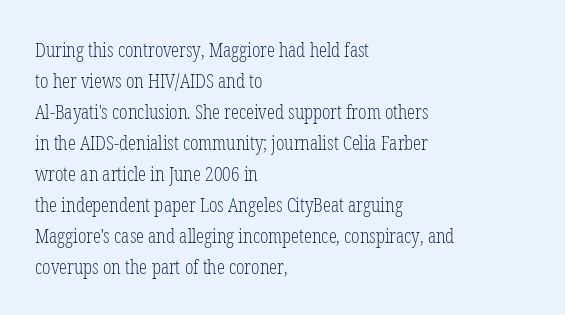
{"italic": "no", "bold": "no", "underline": "no", "align": "left", "line_spacing": "normal", "line_spacing_ratio": 1.55, "letter_spacing": "normal", "letter_spacing_em": 0.0, "glyph_px": 20}
